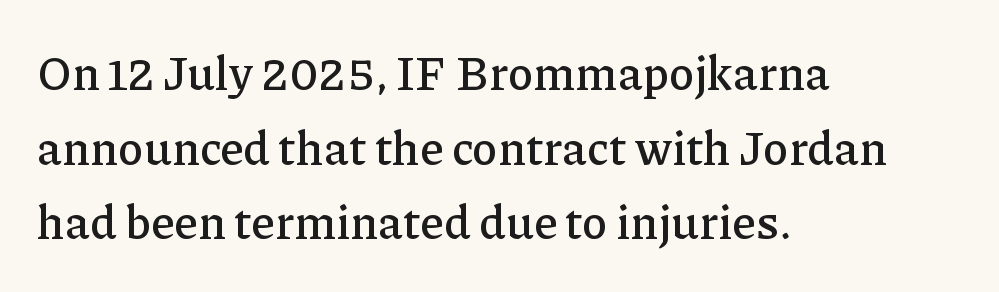
The image shows 47 px serif type, upright; set left-aligned, normal line spacing (1.59x), normal letter spacing, not underlined; low stroke contrast and a medium x-height.
